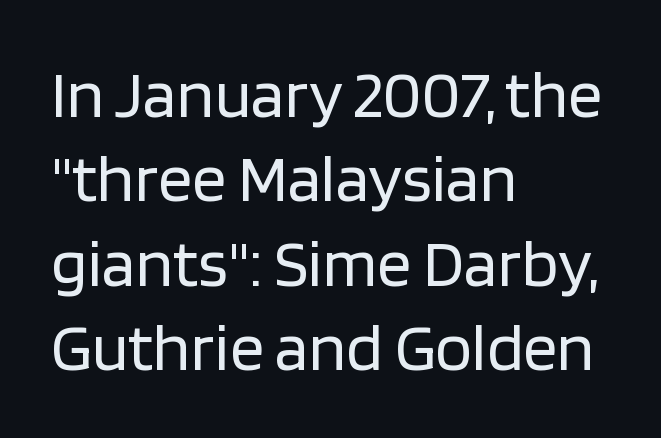
Stem width sits at or under what a default text font uses. The axis of the letterforms is exactly vertical. Think of a printed novel: that variable character pitch is what you see here. This is sans-serif lettering, the kind often seen on screens and signage. A student would call this left alignment; a typographer would say flush left, rag right. The face used here is rendered with its standard letterfit.
